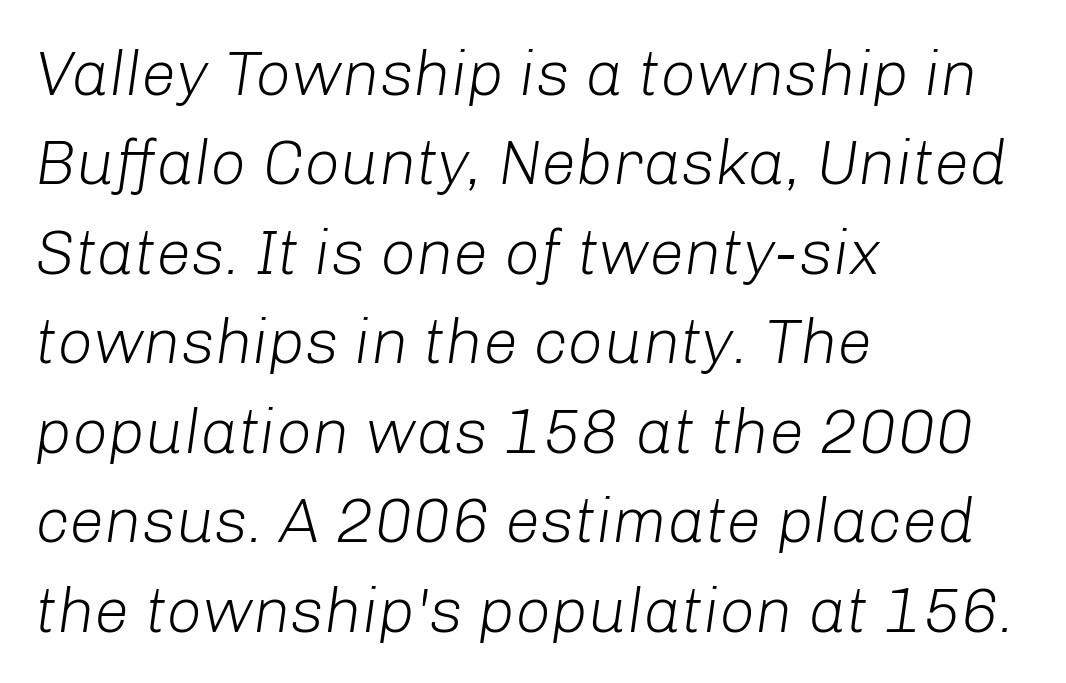
The zone under the glyphs is completely vacant. Stroke thickness stays within the range of a standard reading face or lighter. Students, observe: this is what conventionally led text looks like. Which margin do the lines hug? The left one — the right edge is uneven. Proportional: the letters do not fall into vertical columns. Rendered with sloped, italic letterforms.
